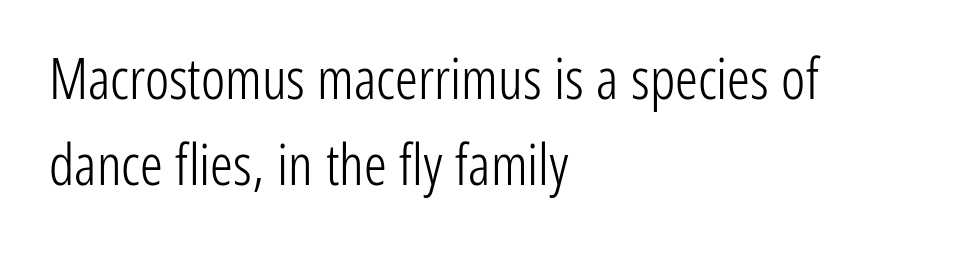
Q: Is the text bold? A: No.
Q: Is the text italic (slanted)? A: No, it is upright.
Q: Is the typeface a serif or a sans-serif typeface? A: Sans-serif.
Q: Is the text underlined? A: No.
Q: How is the paragraph aligned? A: Left-aligned.
Q: Is the spacing between letters normal or unusually wide? A: Normal.
Q: Is the spacing between lines tight, normal or loose? A: Normal.
Q: Width (condensed, normal, or wide)? A: Condensed.
Q: Stroke contrast? A: Low.
Q: x-height? A: Medium.
Q: Monospaced? A: No.
